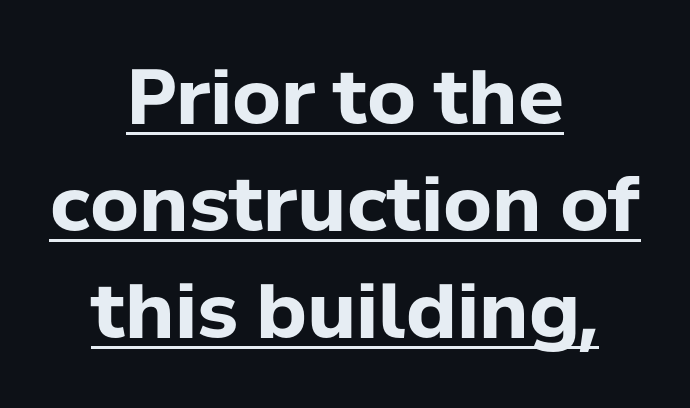
This sample is center-justified, so both line endings float freely. The rendering keeps characters at their native spacing. In terms of posture, this sample is upright. Spacing verdict: proportional, widths tailored to each character. Examine the stroke ends and you'll find no serifs.
